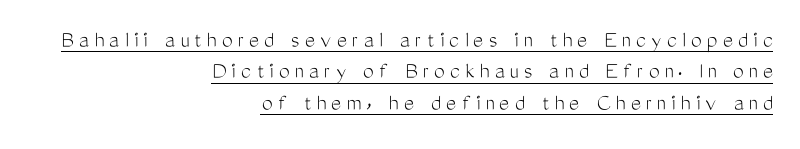
{"italic": "no", "bold": "no", "underline": "yes", "align": "right", "line_spacing": "normal", "line_spacing_ratio": 1.31, "letter_spacing": "wide", "letter_spacing_em": 0.22, "glyph_px": 24}
